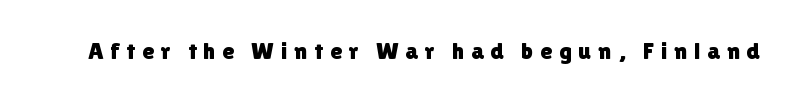
The image shows 24 px text type, upright; set unusually wide letter spacing (+0.28 em), not underlined.
